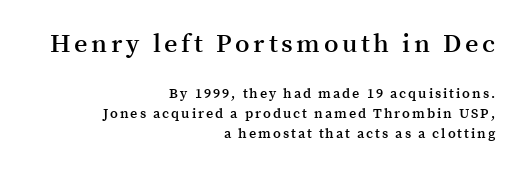
{"italic": "no", "bold": "semi", "underline": "no", "align": "right", "line_spacing": "normal", "line_spacing_ratio": 1.41, "larger_block": "first", "size_ratio": 1.86, "glyph_px": 26}
